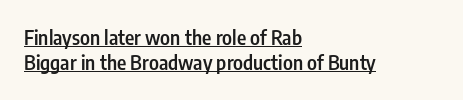
{"italic": "no", "bold": "semi", "underline": "yes", "align": "left", "line_spacing": "normal", "line_spacing_ratio": 1.27, "letter_spacing": "normal", "letter_spacing_em": 0.0, "glyph_px": 20}
